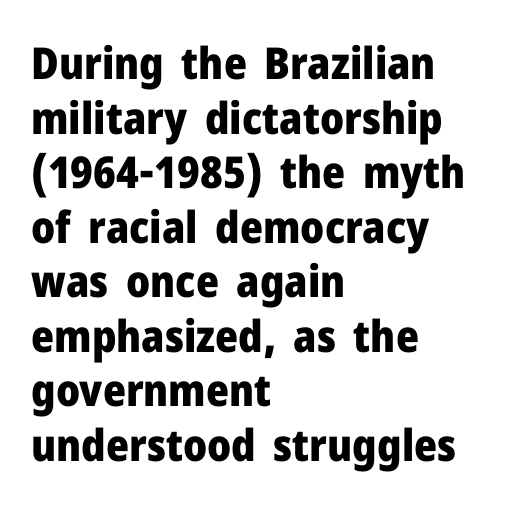
Q: Is the text bold? A: Yes.
Q: Is the text italic (slanted)? A: No, it is upright.
Q: Is the typeface a serif or a sans-serif typeface? A: Sans-serif.
Q: Is the text underlined? A: No.
Q: How is the paragraph aligned? A: Left-aligned.
Q: Is the spacing between letters normal or unusually wide? A: Normal.
Q: Width (condensed, normal, or wide)? A: Normal.
Q: Stroke contrast? A: Low.
Q: x-height? A: Medium.
Q: Monospaced? A: No.
